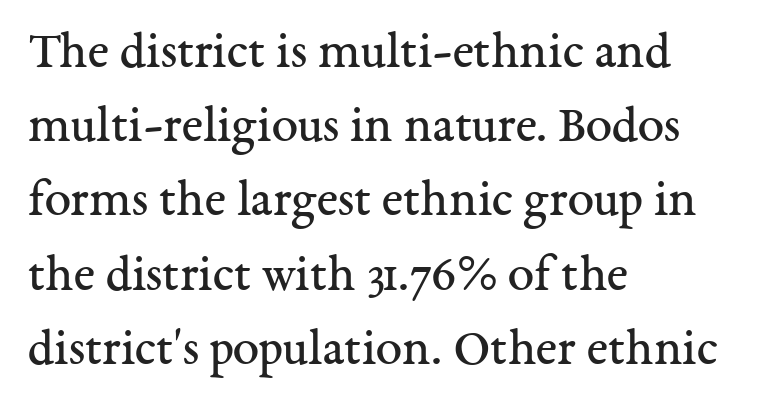
The image shows 53 px regular-weight serif type, upright; set left-aligned, normal line spacing (1.4x), normal letter spacing, not underlined; medium stroke contrast and a medium x-height.
